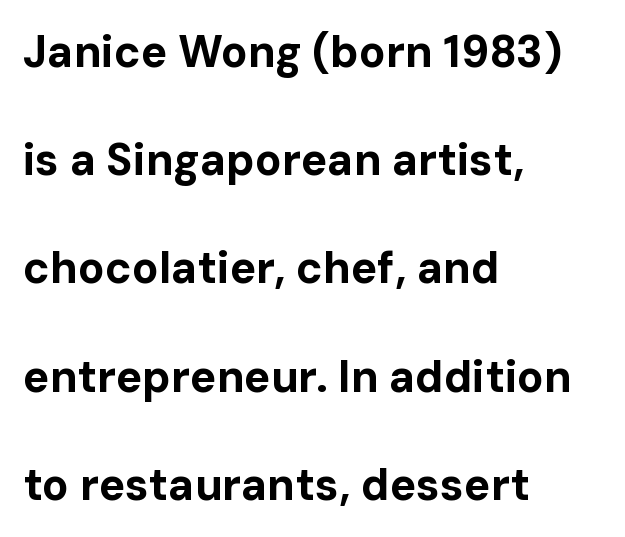
Unlike a traditional serif, this face leaves its strokes unadorned. Is there much room between lines? Yes — plenty of vertical air separates them. Quick note: underline off. How heavy is the stroke? Heavy — this is a bold. Honestly, the letter spacing is just normal — you wouldn't notice it.
